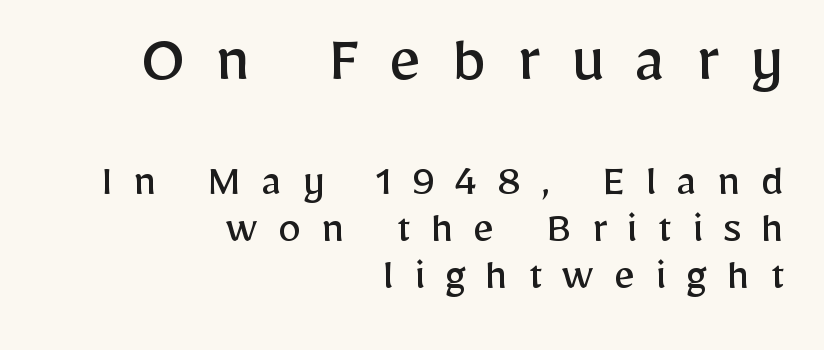
Characters remain perfectly vertical along every line. No chunkiness to these letters — they're not bold. Tracking value appears strongly positive — letters spread wide. Caption: multi-line text, flush right, ragged left. The first block has been scaled up relative to the second. The glyphs in this specimen are sans serif.
